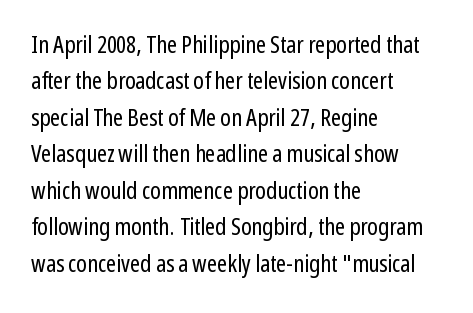
The image shows 24 px text type, upright; set left-aligned, normal line spacing (1.52x), normal letter spacing, not underlined.
